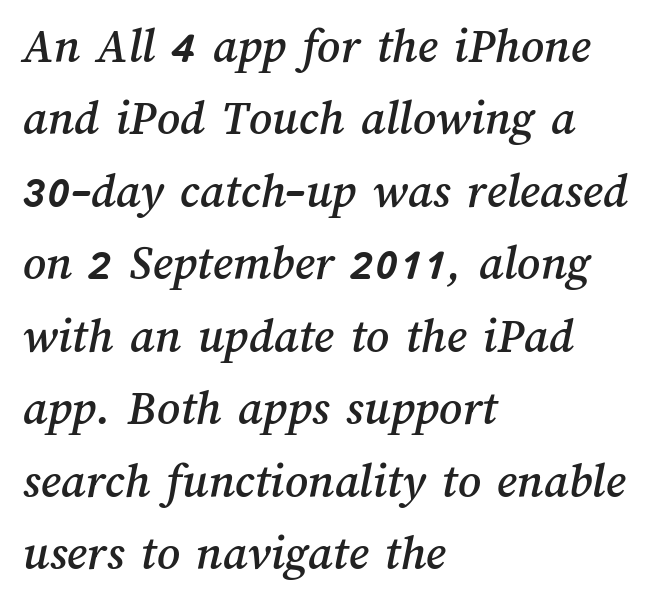
The image shows 50 px text type; set left-aligned, normal line spacing (1.45x), normal letter spacing, not underlined; medium stroke contrast and a medium x-height.
